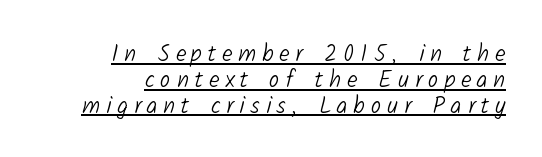
Inter-character spacing is expanded well beyond the font's built-in metrics. The lines in this sample share a right terminus and differ only in where they begin. Is there an underline? Yes — a line sits under the letters. No chunkiness to these letters — they're not bold.
